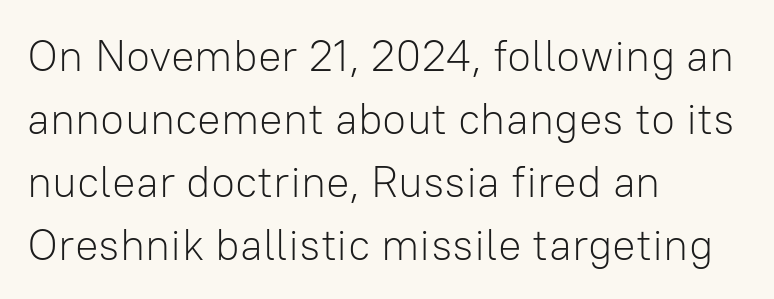
{"serif": "no", "italic": "no", "bold": "no", "weight": "light", "width": "normal", "stroke_contrast": "low", "x_height": "medium", "monospaced": "no", "underline": "no", "align": "left", "line_spacing": "normal", "line_spacing_ratio": 1.43, "letter_spacing": "normal", "letter_spacing_em": 0.0, "glyph_px": 44}
